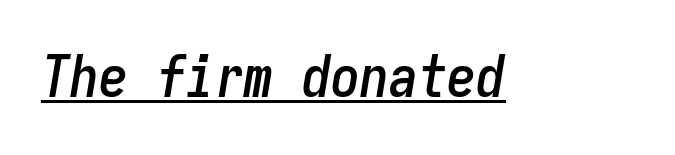
Q: Is the text italic (slanted)? A: Yes, it leans right by about 9 degrees.
Q: Is the text underlined? A: Yes.
Q: Is the spacing between letters normal or unusually wide? A: Normal.
Q: Width (condensed, normal, or wide)? A: Condensed.
Q: Stroke contrast? A: Low.
Q: x-height? A: Medium.
Q: Monospaced? A: Yes.
